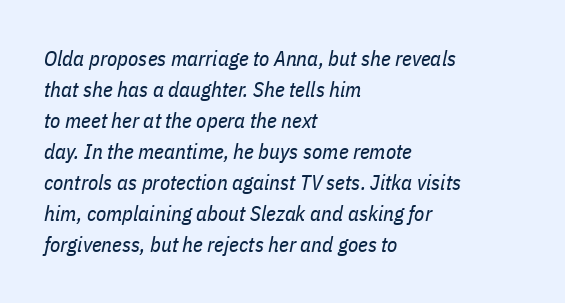
The image shows 21 px text type, italic (leaning right); set left-aligned, normal line spacing (1.48x), normal letter spacing, not underlined.
